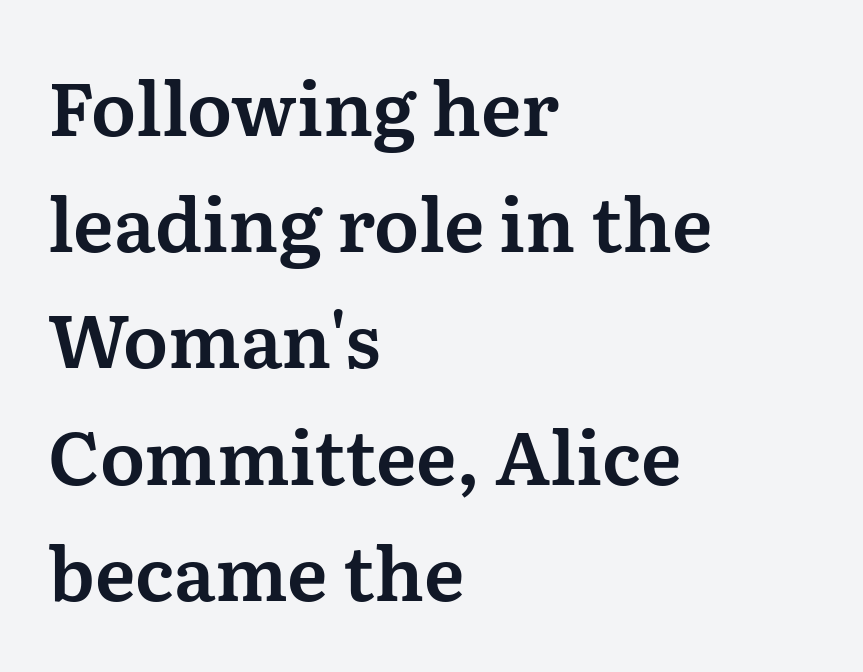
{"serif": "yes", "italic": "no", "width": "normal", "stroke_contrast": "medium", "x_height": "medium", "monospaced": "no", "underline": "no", "align": "left", "line_spacing": "normal", "line_spacing_ratio": 1.57, "letter_spacing": "normal", "letter_spacing_em": 0.0, "glyph_px": 74}
